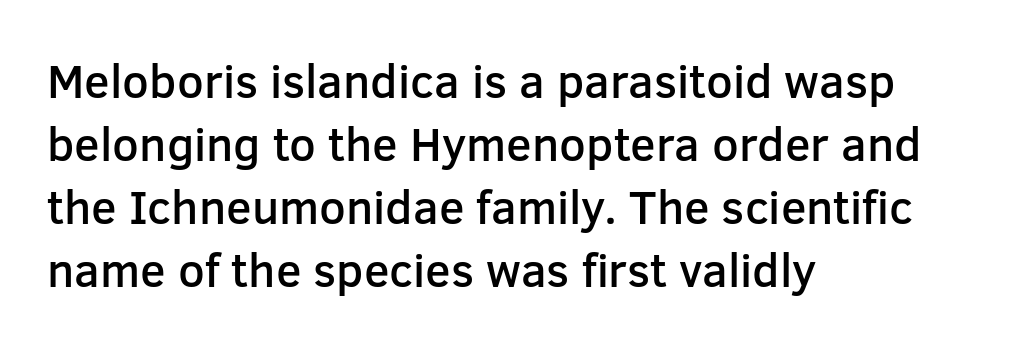
The image shows 47 px semibold sans-serif type, upright; set left-aligned, normal line spacing (1.34x), normal letter spacing, not underlined; low stroke contrast and a medium x-height.
